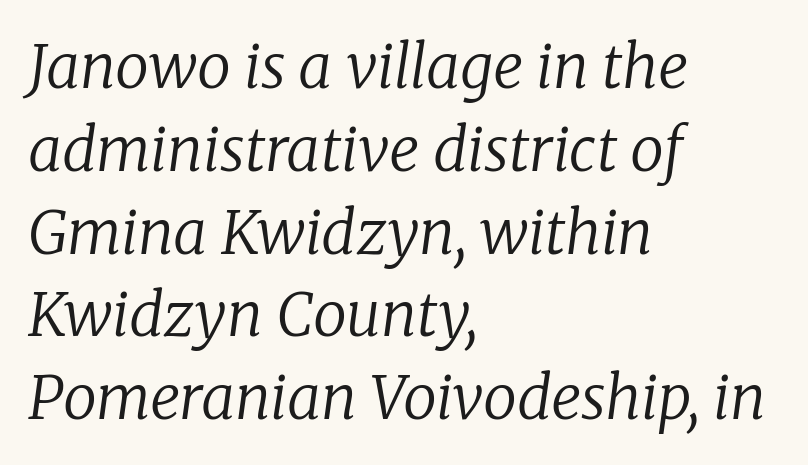
Q: Is the text bold? A: No.
Q: Is the text italic (slanted)? A: Yes, it leans right by about 8 degrees.
Q: Is the typeface a serif or a sans-serif typeface? A: Serif.
Q: Is the text underlined? A: No.
Q: How is the paragraph aligned? A: Left-aligned.
Q: Is the spacing between letters normal or unusually wide? A: Normal.
Q: Is the spacing between lines tight, normal or loose? A: Normal.
Q: Width (condensed, normal, or wide)? A: Normal.
Q: Stroke contrast? A: Low.
Q: x-height? A: Medium.
Q: Monospaced? A: No.
